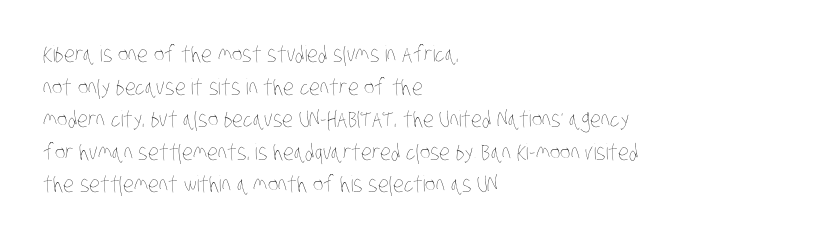
The image shows 22 px text type; set left-aligned, normal line spacing (1.48x), normal letter spacing, not underlined.
